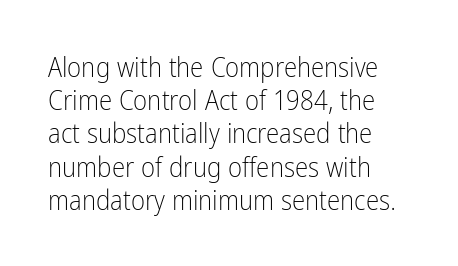
The image shows 27 px text type, upright; set left-aligned, line spacing 1.23x, normal letter spacing, not underlined.
